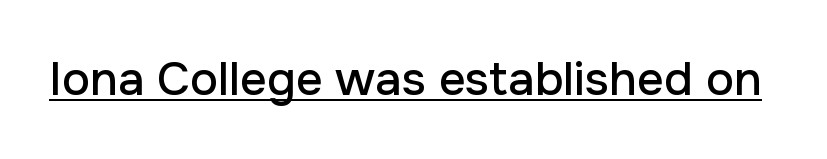
{"serif": "no", "italic": "no", "width": "normal", "stroke_contrast": "low", "x_height": "medium", "monospaced": "no", "underline": "yes", "letter_spacing": "normal", "letter_spacing_em": 0.0, "glyph_px": 47}
